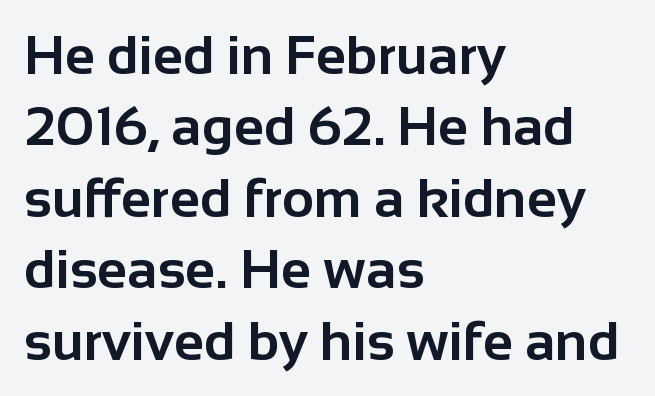
A bare baseline throughout the passage. A typesetter would mark this as roman, not italic. Caption: standard tracking, unaltered. Spacing verdict: proportional, widths tailored to each character.
